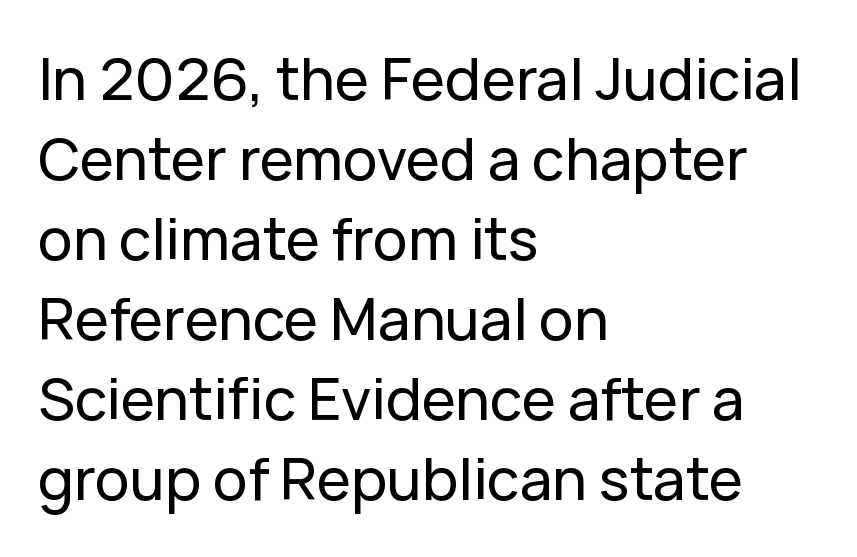
Is there any slant? The stems are plumb. These lines are rendered in a variable-pitch font. The words here are not underlined. Notice how the passage keeps a crisp vertical edge on the left only. Between one letter and the next there's only the usual sliver of space.
